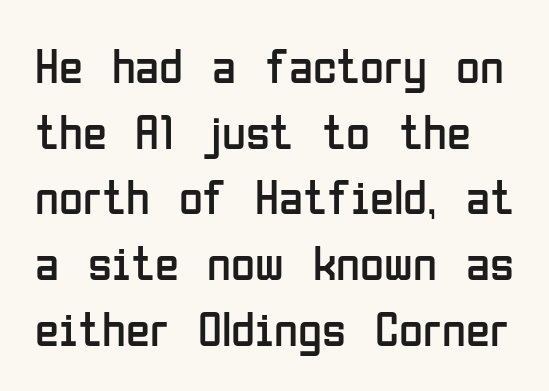
The image shows 49 px regular-weight, condensed sans-serif type, upright; set normal line spacing (1.34x), normal letter spacing, not underlined; low stroke contrast and a medium x-height.
